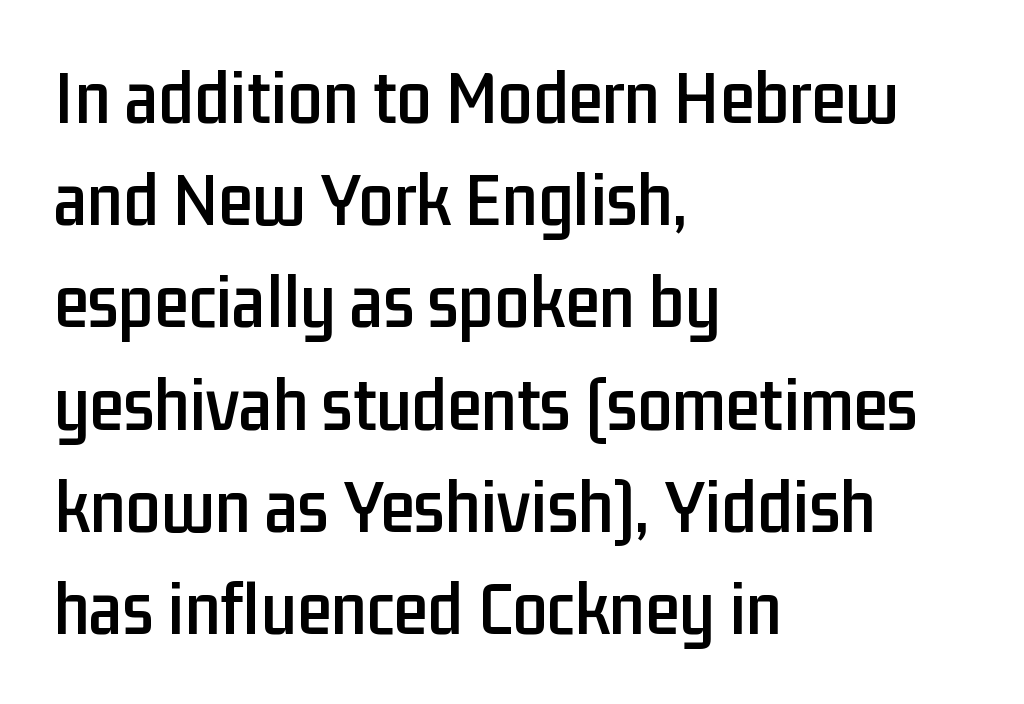
Note the varied advance widths — an 'i' is clearly narrower than an 'm'. The letters sit at their default tracking, neither squeezed nor spread. The rendering anchors every line to the left-hand side. Descenders hang freely into open space. Normally led — the rows are evenly, conventionally spaced. You can tell from the bare stems that sans-serif type was used.
